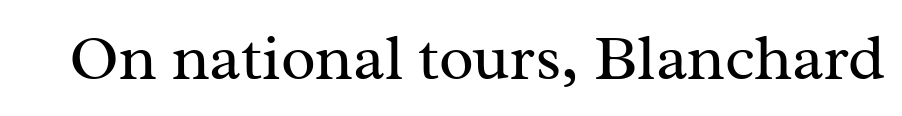
The image shows 64 px regular-weight serif type, upright; set normal letter spacing, not underlined; medium stroke contrast and a medium x-height.
